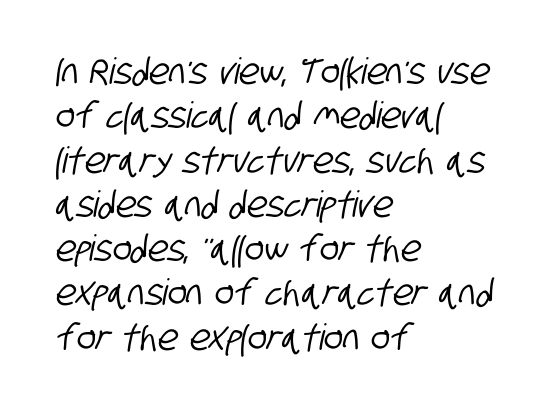
{"serif": "no", "width": "condensed", "stroke_contrast": "low", "x_height": "large", "monospaced": "no", "underline": "no", "align": "left", "line_spacing_ratio": 1.23, "letter_spacing": "normal", "letter_spacing_em": 0.0, "glyph_px": 36}
